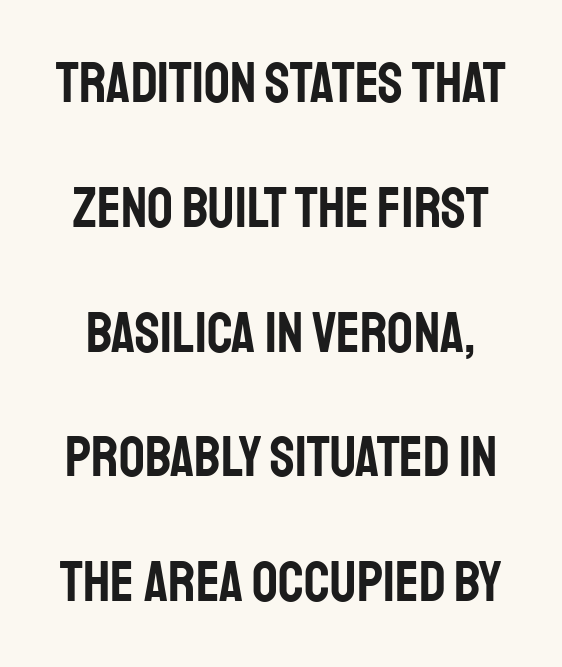
A typesetter would label this face a sans. Nothing unusual about the tracking: characters are spaced as the font intends. The baseline area is clear. Looks like regular typesetting: each glyph gets only the width it needs. Is there any slant? The stems are plumb. Interline gaps are noticeably wide in this sample.
